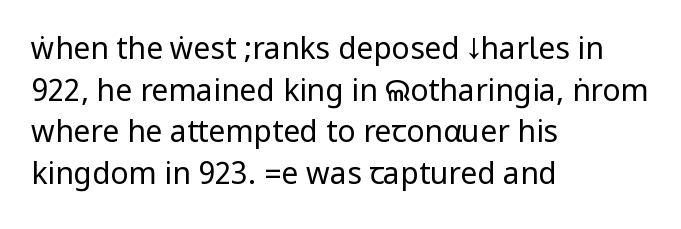
If you drew a line through each stem, it would be perfectly vertical. The zone under the glyphs is completely vacant. Regular leading. Typeset ragged right — the left edge is the straight one. Does the type have serifs? No, each stem ends abruptly.
